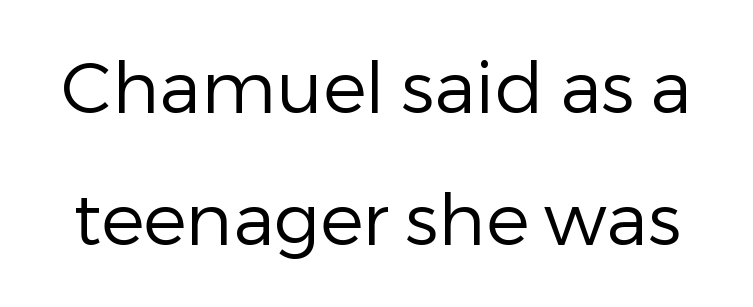
The specimen reads as upright at a glance. The space beneath each line is pristine and unruled. I'd call this a sans setting — the letters go barefoot. Is the type heavy? It reads as light-to-regular instead. The rendering keeps characters at their native spacing. Proportional: the letters do not fall into vertical columns.
